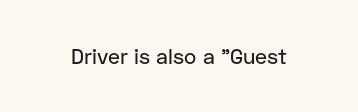
{"italic": "no", "underline": "no", "letter_spacing": "normal", "letter_spacing_em": 0.0, "glyph_px": 21}
